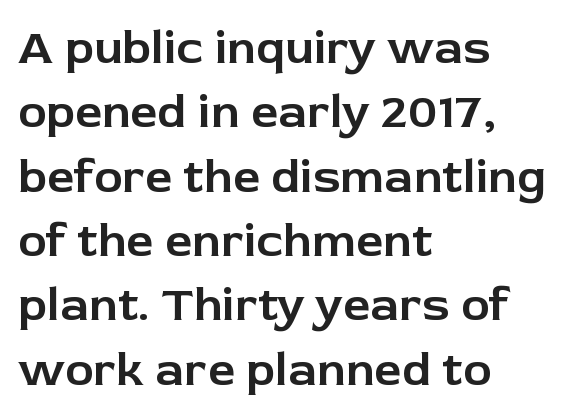
The image shows 48 px sans-serif type, upright; set left-aligned, normal line spacing (1.34x), normal letter spacing, not underlined; low stroke contrast and a medium x-height.
